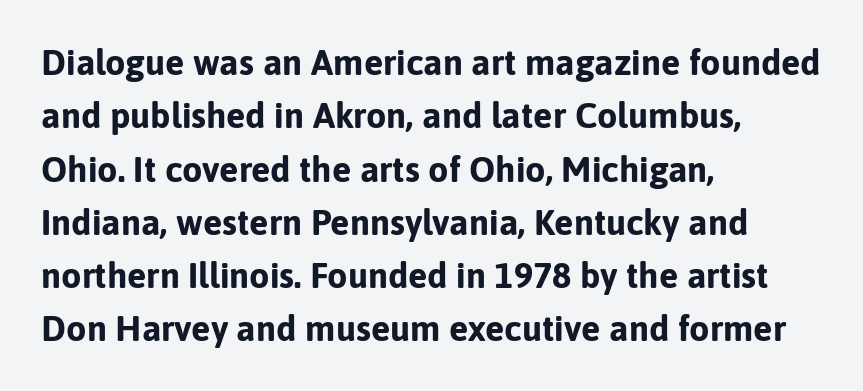
The image shows 36 px bold sans-serif type, upright; set left-aligned, normal line spacing (1.48x), normal letter spacing, not underlined; low stroke contrast and a medium x-height.
